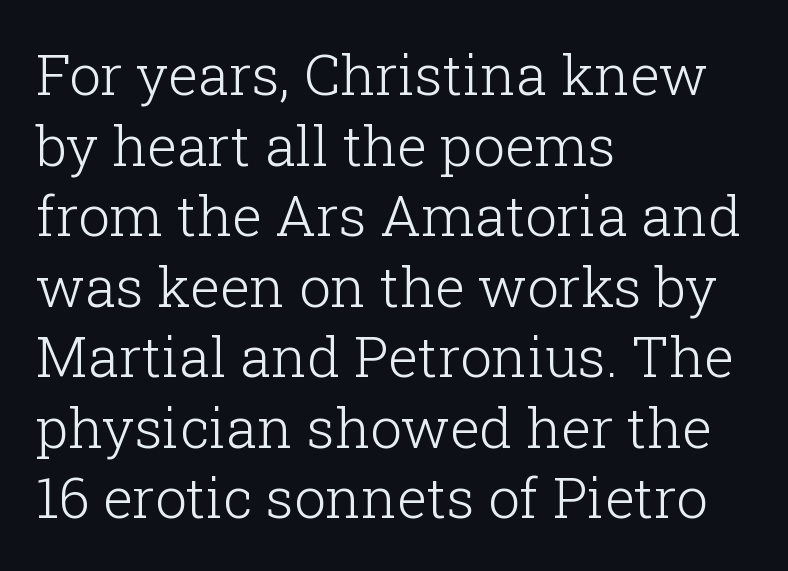
Q: Is the text bold? A: No.
Q: Is the text italic (slanted)? A: No, it is upright.
Q: Is the typeface a serif or a sans-serif typeface? A: Serif.
Q: Is the text underlined? A: No.
Q: How is the paragraph aligned? A: Left-aligned.
Q: Is the spacing between letters normal or unusually wide? A: Normal.
Q: Is the spacing between lines tight, normal or loose? A: Normal.
Q: Width (condensed, normal, or wide)? A: Normal.
Q: Stroke contrast? A: Low.
Q: x-height? A: Medium.
Q: Monospaced? A: No.
